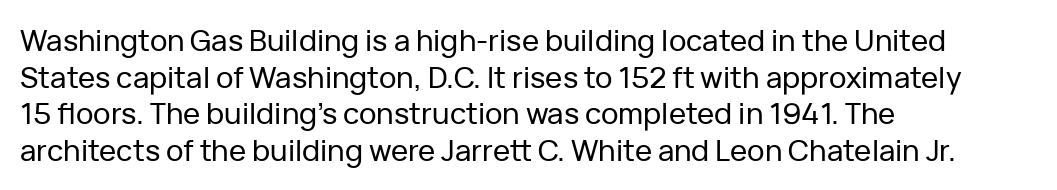
Font category for this specimen: sans-serif. Decoration check: the copy has no underline. This sample is left-justified, so line endings fall wherever the words run out. You can tell it's not italic because the verticals are truly vertical.
